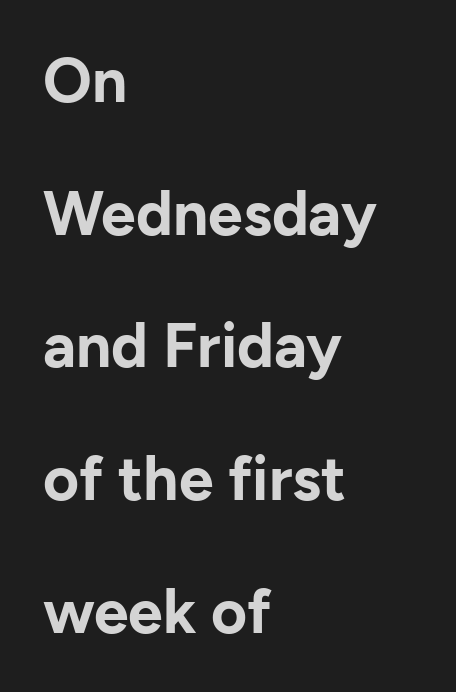
Nothing sits at the stroke ends, so this counts as sans-serif. Every row of glyphs begins at an identical x-position on the left. Think of a printed novel: that variable character pitch is what you see here. This sample uses plain, unmodified letter spacing. Stroke thickness is high; the sample reads as a true bold. Does the lettering tilt? It doesn't — this is upright.
